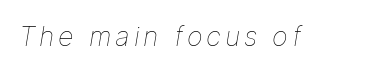
The passage shown is not bold in any degree. Italic? Definitely — the glyphs are oblique. Underline: absent.
